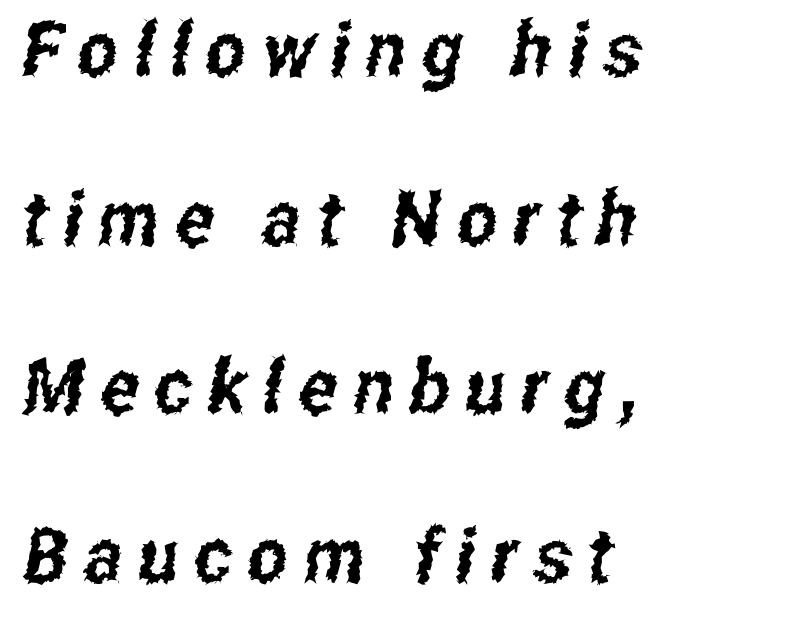
The image shows 76 px condensed sans-serif type; set left-aligned, loose line spacing (2.22x), unusually wide letter spacing (+0.21 em), not underlined; low stroke contrast and a medium x-height.
